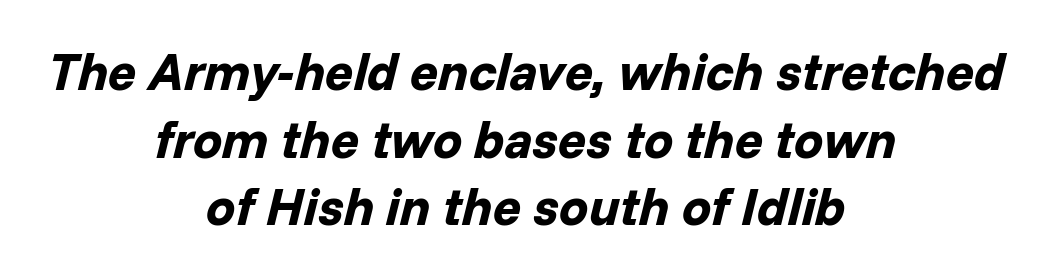
{"italic": "yes", "lean": "right", "slant_degrees": 14, "bold": "yes", "weight": "bold", "width": "normal", "stroke_contrast": "low", "x_height": "medium", "monospaced": "no", "underline": "no", "align": "center", "line_spacing": "normal", "line_spacing_ratio": 1.3, "letter_spacing": "normal", "letter_spacing_em": 0.0, "glyph_px": 52}
